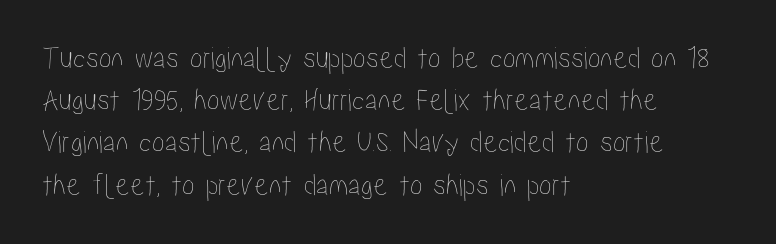
The image shows 32 px condensed type, upright; set left-aligned, normal line spacing (1.32x), normal letter spacing, not underlined; low stroke contrast and a medium x-height.
